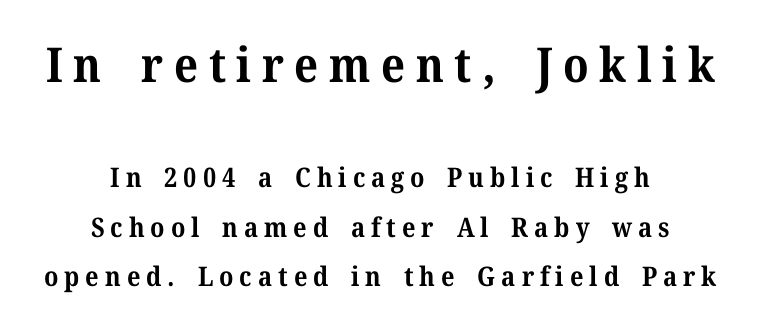
Q: Is the text bold? A: Yes.
Q: Is the text italic (slanted)? A: No, it is upright.
Q: Is the typeface a serif or a sans-serif typeface? A: Serif.
Q: Is the text underlined? A: No.
Q: How is the paragraph aligned? A: Centered.
Q: Is the spacing between letters normal or unusually wide? A: Unusually wide.
Q: Which block of text is set in a larger size, the first (top) or the second (bottom)? A: The first (top) one.
Q: Width (condensed, normal, or wide)? A: Normal.
Q: Stroke contrast? A: Medium.
Q: x-height? A: Medium.
Q: Monospaced? A: No.
